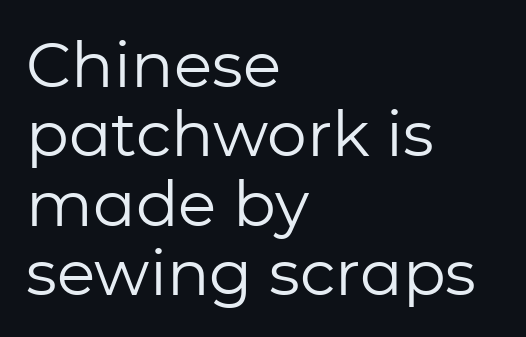
Q: Is the text bold? A: No.
Q: Is the text italic (slanted)? A: No, it is upright.
Q: Is the typeface a serif or a sans-serif typeface? A: Sans-serif.
Q: Is the text underlined? A: No.
Q: How is the paragraph aligned? A: Left-aligned.
Q: Is the spacing between letters normal or unusually wide? A: Normal.
Q: Is the spacing between lines tight, normal or loose? A: Tight.
Q: Width (condensed, normal, or wide)? A: Normal.
Q: Stroke contrast? A: Low.
Q: x-height? A: Medium.
Q: Monospaced? A: No.
